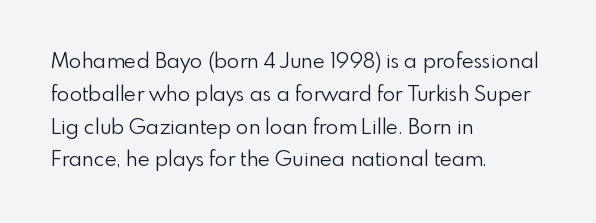
The image shows 21 px text type, upright; set left-aligned, normal line spacing (1.56x), normal letter spacing, not underlined.
